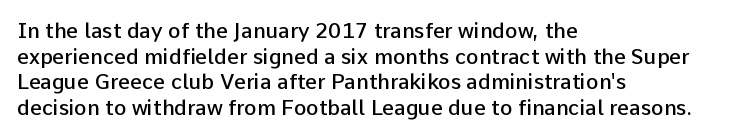
{"italic": "no", "bold": "semi", "underline": "no", "align": "left", "line_spacing_ratio": 1.22, "letter_spacing": "normal", "letter_spacing_em": 0.0, "glyph_px": 21}
